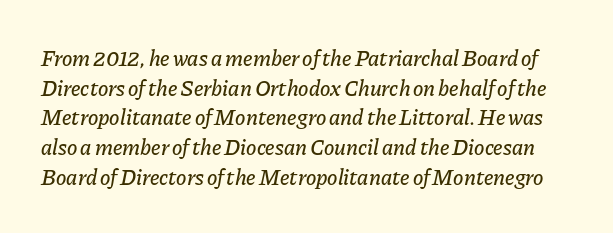
Q: Is the text italic (slanted)? A: Yes, it leans right by about 11 degrees.
Q: Is the text underlined? A: No.
Q: Is the spacing between letters normal or unusually wide? A: Normal.
Q: Is the spacing between lines tight, normal or loose? A: Normal.
